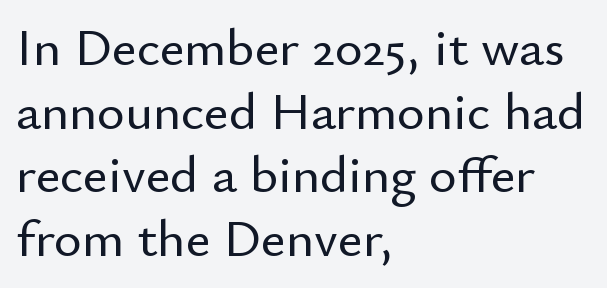
{"serif": "no", "italic": "no", "width": "normal", "stroke_contrast": "low", "x_height": "small", "monospaced": "no", "underline": "no", "align": "left", "line_spacing_ratio": 1.2, "letter_spacing": "normal", "letter_spacing_em": 0.0, "glyph_px": 53}
